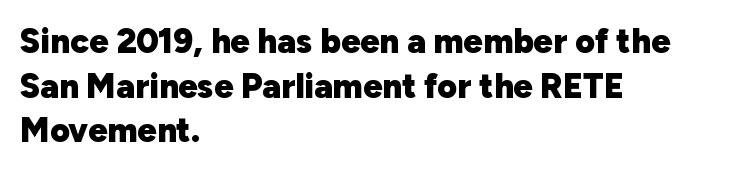
{"serif": "no", "italic": "no", "bold": "yes", "weight": "heavy", "width": "normal", "stroke_contrast": "low", "x_height": "medium", "monospaced": "no", "underline": "no", "align": "left", "line_spacing": "normal", "line_spacing_ratio": 1.31, "letter_spacing": "normal", "letter_spacing_em": 0.0, "glyph_px": 34}
